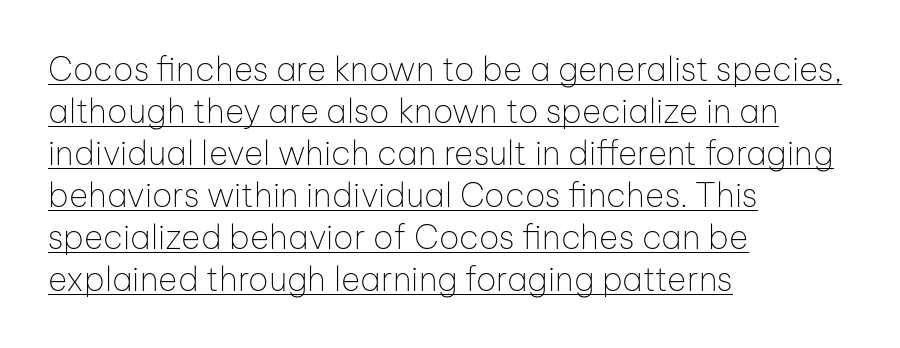
The image shows 33 px thin sans-serif type, upright; set left-aligned, normal line spacing (1.27x), normal letter spacing, underlined; low stroke contrast and a medium x-height.
